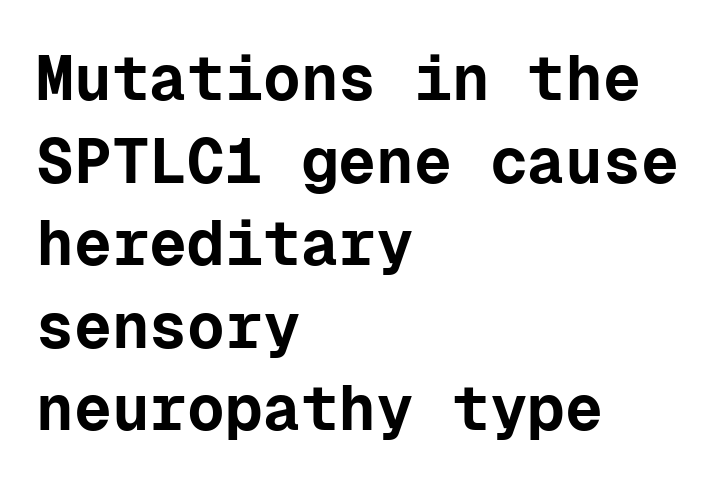
{"serif": "no", "italic": "no", "bold": "yes", "weight": "bold", "width": "normal", "stroke_contrast": "low", "x_height": "medium", "monospaced": "yes", "underline": "no", "align": "left", "line_spacing": "normal", "line_spacing_ratio": 1.31, "letter_spacing": "normal", "letter_spacing_em": 0.0, "glyph_px": 63}
